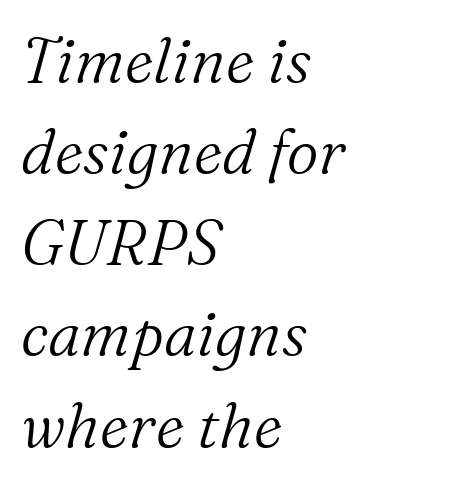
{"serif": "yes", "italic": "yes", "lean": "right", "slant_degrees": 16, "bold": "no", "weight": "light", "width": "normal", "stroke_contrast": "medium", "x_height": "medium", "monospaced": "no", "underline": "no", "align": "left", "line_spacing": "normal", "line_spacing_ratio": 1.47, "letter_spacing": "normal", "letter_spacing_em": 0.0, "glyph_px": 62}
